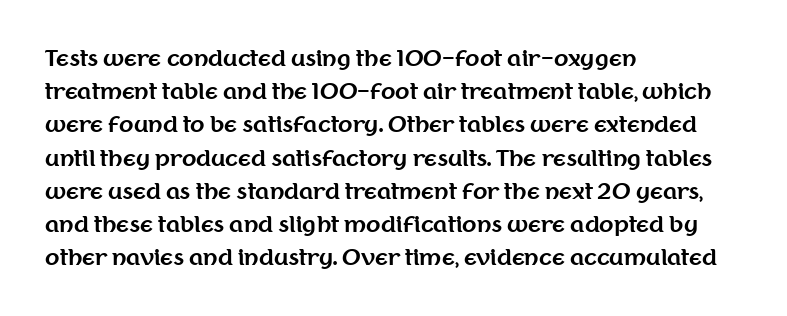
The image shows 21 px bold type, upright; set left-aligned, normal line spacing (1.58x), normal letter spacing, not underlined.
